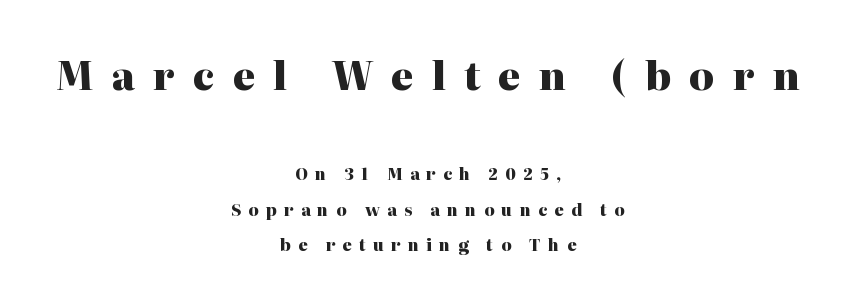
Observe the wide spacing: letters keep a clear distance from each other. These lines are rendered in a variable-pitch font. Both edges are ragged and mirror each other, which tells us the setting is centered. Notice how the stems are strictly vertical — no italics here.
